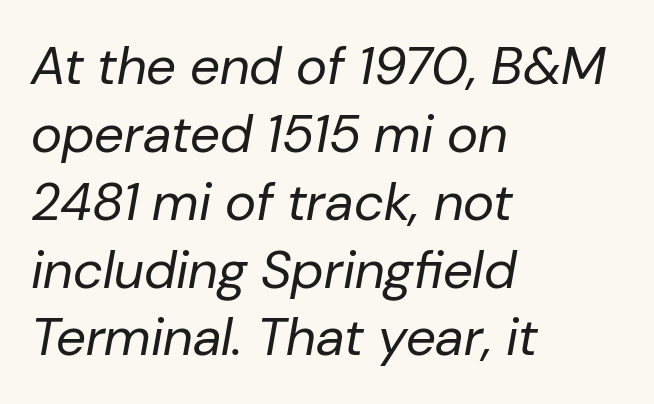
Q: Is the text bold? A: No.
Q: Is the text italic (slanted)? A: Yes, it leans right by about 10 degrees.
Q: Is the text underlined? A: No.
Q: How is the paragraph aligned? A: Left-aligned.
Q: Is the spacing between letters normal or unusually wide? A: Normal.
Q: Is the spacing between lines tight, normal or loose? A: Normal.
Q: Width (condensed, normal, or wide)? A: Normal.
Q: Stroke contrast? A: Low.
Q: x-height? A: Medium.
Q: Monospaced? A: No.
